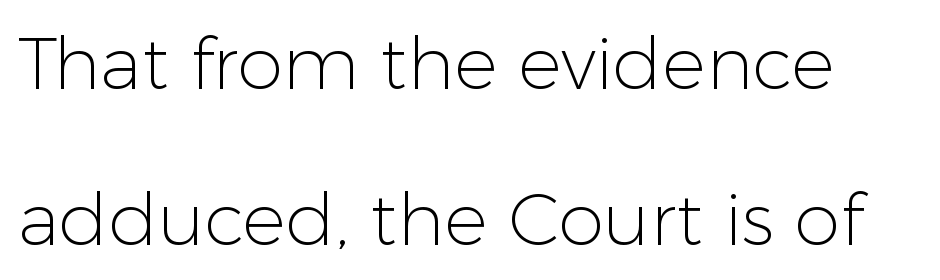
Q: Is the text bold? A: No.
Q: Is the text italic (slanted)? A: No, it is upright.
Q: Is the typeface a serif or a sans-serif typeface? A: Sans-serif.
Q: Is the text underlined? A: No.
Q: Is the spacing between letters normal or unusually wide? A: Normal.
Q: Is the spacing between lines tight, normal or loose? A: Loose.
Q: Width (condensed, normal, or wide)? A: Normal.
Q: Stroke contrast? A: Low.
Q: x-height? A: Medium.
Q: Monospaced? A: No.
